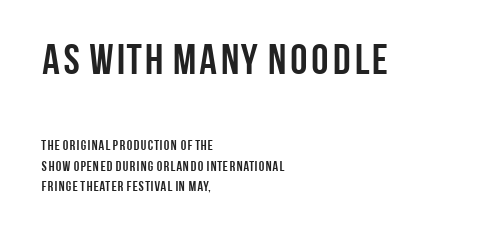
{"serif": "no", "italic": "no", "bold": "yes", "weight": "semibold", "width": "condensed", "stroke_contrast": "low", "x_height": "large", "monospaced": "no", "underline": "no", "align": "left", "line_spacing": "normal", "line_spacing_ratio": 1.48, "letter_spacing": "normal", "letter_spacing_em": 0.0, "larger_block": "first", "size_ratio": 3.07, "glyph_px": 43}
